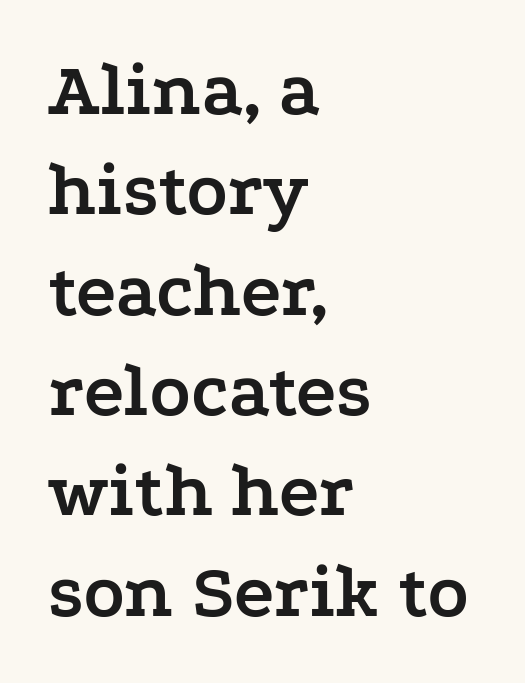
{"serif": "yes", "italic": "no", "bold": "yes", "weight": "semibold", "width": "wide", "stroke_contrast": "low", "x_height": "medium", "monospaced": "no", "underline": "no", "align": "left", "line_spacing": "normal", "line_spacing_ratio": 1.32, "letter_spacing": "normal", "letter_spacing_em": 0.0, "glyph_px": 76}
